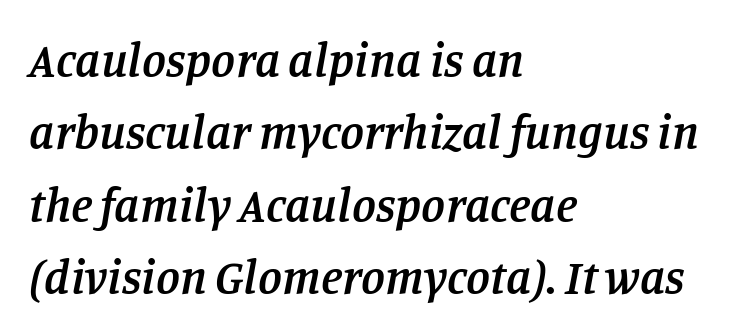
{"serif": "yes", "italic": "yes", "lean": "right", "slant_degrees": 11, "bold": "semi", "weight": "semibold", "width": "normal", "stroke_contrast": "low", "x_height": "large", "monospaced": "no", "underline": "no", "align": "left", "line_spacing": "normal", "line_spacing_ratio": 1.51, "letter_spacing": "normal", "letter_spacing_em": 0.0, "glyph_px": 48}
